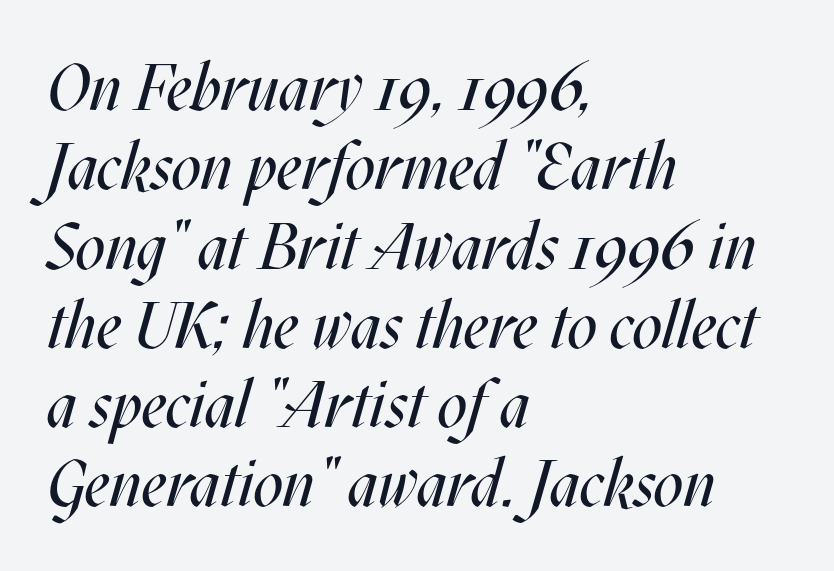
There's an unmistakable incline to the writing here. Where is the straight margin? On the left. This sample uses plain, unmodified letter spacing. Think of a printed novel: that variable character pitch is what you see here.
